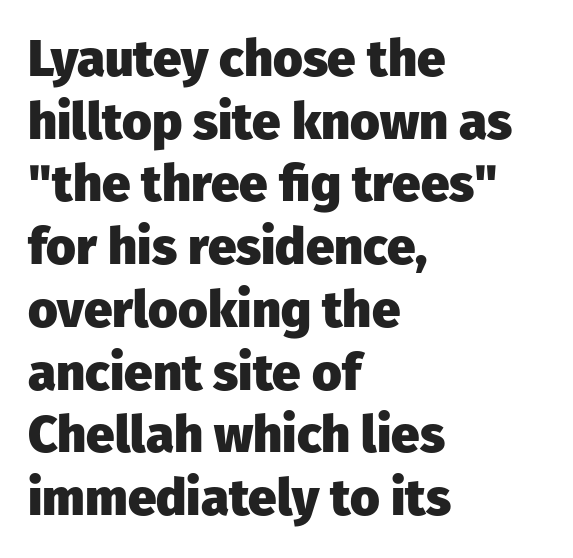
Q: Is the text bold? A: Yes.
Q: Is the text italic (slanted)? A: No, it is upright.
Q: Is the typeface a serif or a sans-serif typeface? A: Sans-serif.
Q: Is the text underlined? A: No.
Q: How is the paragraph aligned? A: Left-aligned.
Q: Is the spacing between letters normal or unusually wide? A: Normal.
Q: Width (condensed, normal, or wide)? A: Normal.
Q: Stroke contrast? A: Low.
Q: x-height? A: Medium.
Q: Monospaced? A: No.
